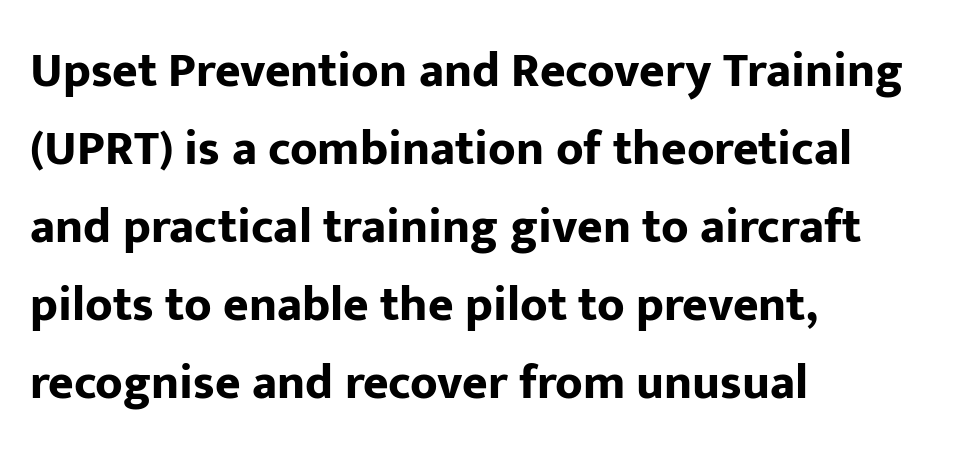
Q: Is the text bold? A: Yes.
Q: Is the text italic (slanted)? A: No, it is upright.
Q: Is the typeface a serif or a sans-serif typeface? A: Sans-serif.
Q: Is the text underlined? A: No.
Q: How is the paragraph aligned? A: Left-aligned.
Q: Is the spacing between letters normal or unusually wide? A: Normal.
Q: Is the spacing between lines tight, normal or loose? A: Normal.
Q: Width (condensed, normal, or wide)? A: Normal.
Q: Stroke contrast? A: Low.
Q: x-height? A: Medium.
Q: Monospaced? A: No.
